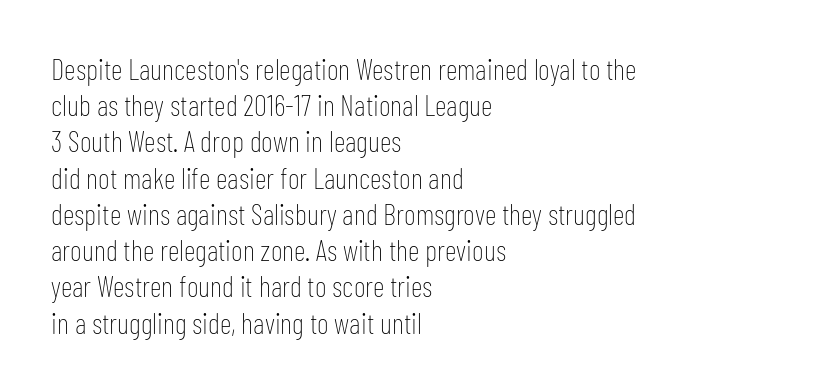
Q: Is the text bold? A: No.
Q: Is the text italic (slanted)? A: No, it is upright.
Q: Is the typeface a serif or a sans-serif typeface? A: Sans-serif.
Q: Is the text underlined? A: No.
Q: How is the paragraph aligned? A: Left-aligned.
Q: Is the spacing between letters normal or unusually wide? A: Normal.
Q: Is the spacing between lines tight, normal or loose? A: Normal.
Q: Width (condensed, normal, or wide)? A: Condensed.
Q: Stroke contrast? A: Low.
Q: x-height? A: Medium.
Q: Monospaced? A: No.
